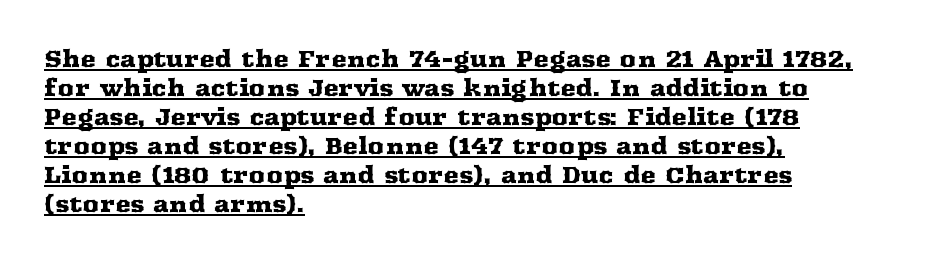
Check the space under the baseline: a stroke is drawn there. Vertical strokes here are truly vertical. The setting favours the left margin, as ordinary paragraphs usually do. In terms of leading, this rendering sits right in the middle. This sample uses plain, unmodified letter spacing.
